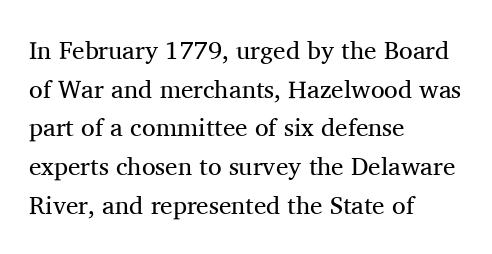
The image shows 25 px text type, upright; set left-aligned, normal line spacing (1.55x), normal letter spacing, not underlined.
